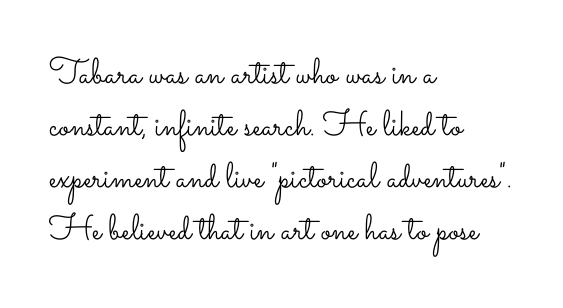
{"bold": "no", "weight": "light", "width": "wide", "stroke_contrast": "low", "x_height": "small", "monospaced": "no", "underline": "no", "align": "left", "line_spacing": "normal", "line_spacing_ratio": 1.44, "letter_spacing": "normal", "letter_spacing_em": 0.0, "glyph_px": 36}
